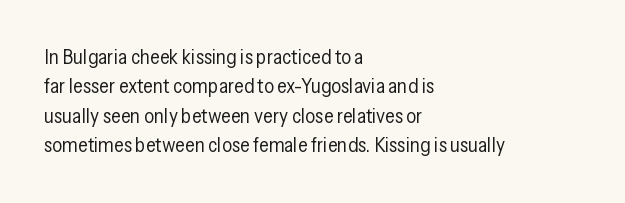
Look at the tracking — it's just the regular setting, nothing added. This sample keeps an unexceptional amount of space between lines. A typesetter would mark this as roman, not italic. Each row of text sits above clean, open space. Ink coverage per letter is moderate at most. This rendering uses left alignment, leaving the right contour irregular.
